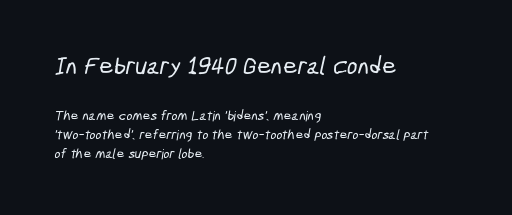
Q: Is the text underlined? A: No.
Q: How is the paragraph aligned? A: Left-aligned.
Q: Is the spacing between letters normal or unusually wide? A: Normal.
Q: Is the spacing between lines tight, normal or loose? A: Normal.
Q: Which block of text is set in a larger size, the first (top) or the second (bottom)? A: The first (top) one.
